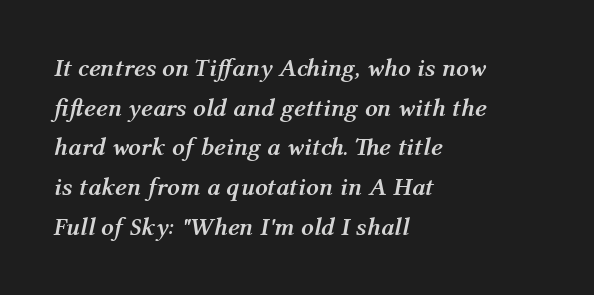
{"italic": "yes", "lean": "right", "slant_degrees": 12, "bold": "yes", "underline": "no", "align": "left", "line_spacing": "normal", "line_spacing_ratio": 1.59, "letter_spacing": "normal", "letter_spacing_em": 0.0, "glyph_px": 25}
